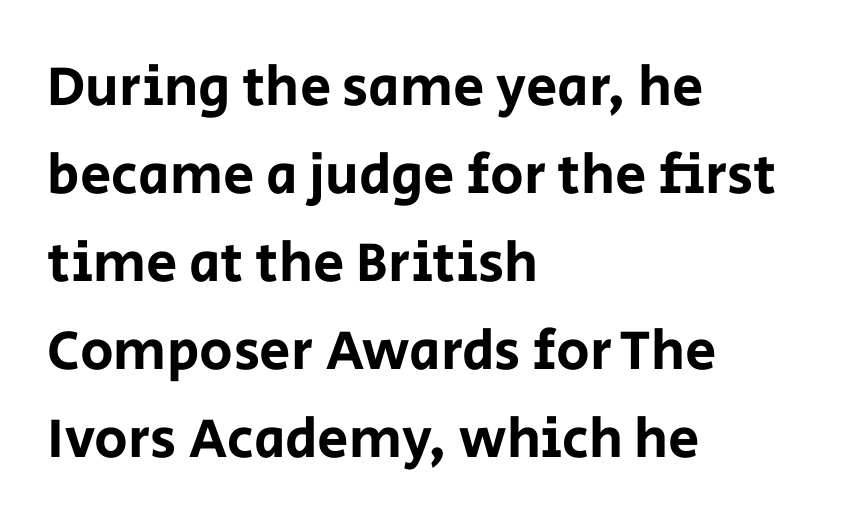
Q: Is the text italic (slanted)? A: No, it is upright.
Q: Is the typeface a serif or a sans-serif typeface? A: Sans-serif.
Q: Is the text underlined? A: No.
Q: How is the paragraph aligned? A: Left-aligned.
Q: Is the spacing between letters normal or unusually wide? A: Normal.
Q: Is the spacing between lines tight, normal or loose? A: Normal.
Q: Width (condensed, normal, or wide)? A: Normal.
Q: Stroke contrast? A: Low.
Q: x-height? A: Large.
Q: Monospaced? A: No.
